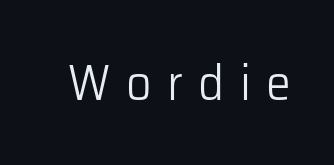
{"serif": "no", "italic": "no", "bold": "no", "weight": "light", "width": "normal", "stroke_contrast": "low", "x_height": "medium", "monospaced": "no", "underline": "no", "letter_spacing": "wide", "letter_spacing_em": 0.31, "glyph_px": 50}
